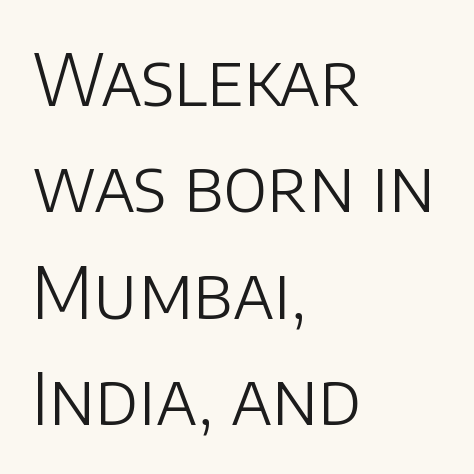
Type without underlining. The ragged edge is on the right, which tells us the setting is flush left. The font's upright variant was chosen for this text. Students, note that the glyphs here touch the page at normal intervals.
